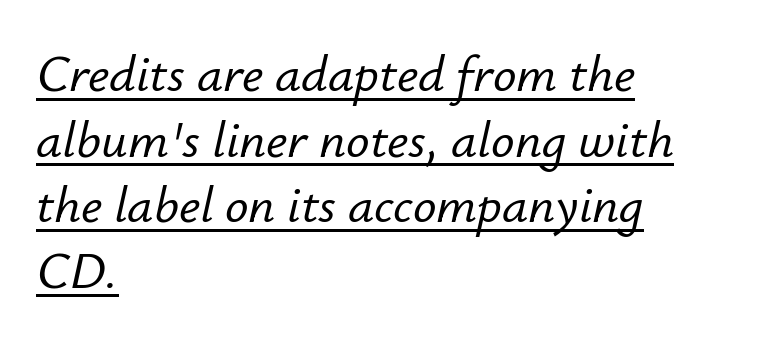
This is oblique type, the kind used for emphasis or titles. The string is rendered with underlining switched on. The letterforms sit shoulder to shoulder at normal distance. The rendering uses a moderate line-height, typical for paragraphs. Character widths vary here, with narrow letters taking less room than wide ones.
